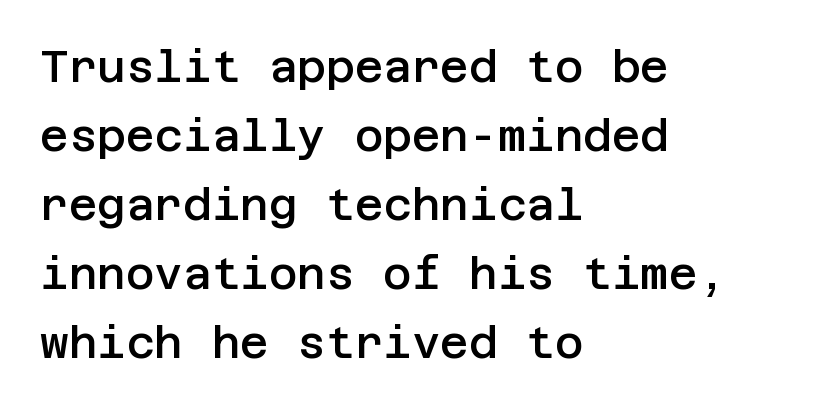
Alignment: flush left. Typesetter's note: demi weight, one step under bold. Rows of type keep a routine distance in the vertical direction. Posture: vertical. Note: no serifs on the glyphs. Nobody drew a line under any word here.
